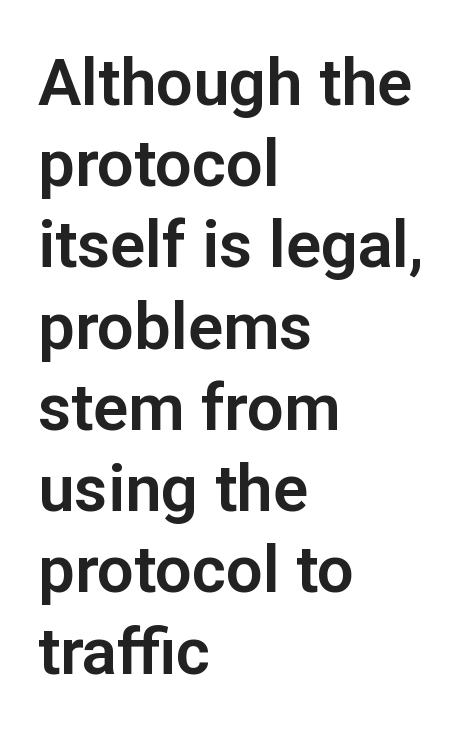
Q: Is the text italic (slanted)? A: No, it is upright.
Q: Is the typeface a serif or a sans-serif typeface? A: Sans-serif.
Q: Is the text underlined? A: No.
Q: How is the paragraph aligned? A: Left-aligned.
Q: Is the spacing between letters normal or unusually wide? A: Normal.
Q: Is the spacing between lines tight, normal or loose? A: Normal.
Q: Width (condensed, normal, or wide)? A: Normal.
Q: Stroke contrast? A: Low.
Q: x-height? A: Medium.
Q: Monospaced? A: No.
